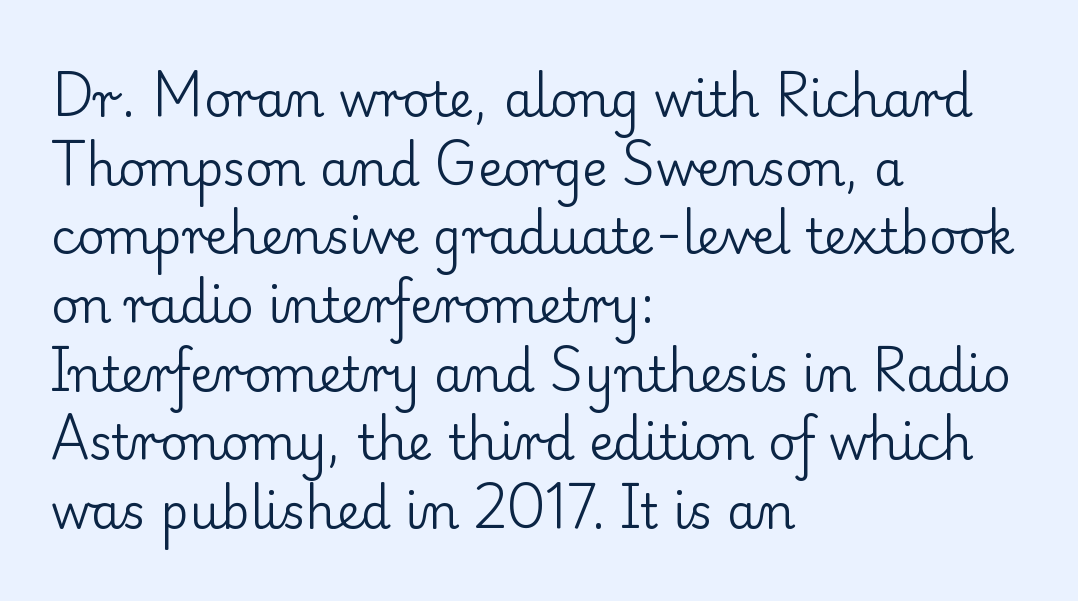
The image shows 48 px regular-weight serif type, upright; set left-aligned, normal line spacing (1.43x), normal letter spacing, not underlined; low stroke contrast and a small x-height.
